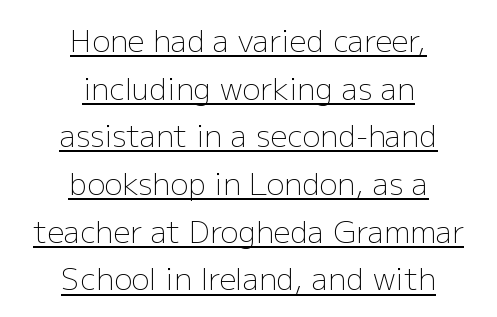
{"serif": "no", "italic": "no", "bold": "no", "weight": "light", "width": "normal", "stroke_contrast": "low", "x_height": "medium", "monospaced": "no", "underline": "yes", "align": "center", "line_spacing": "normal", "line_spacing_ratio": 1.59, "letter_spacing": "normal", "letter_spacing_em": 0.0, "glyph_px": 30}
